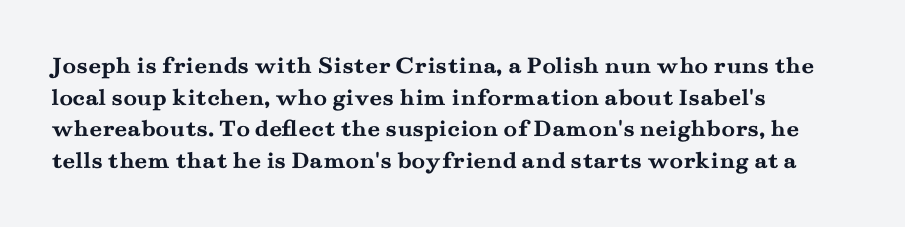
Q: Is the text bold? A: Yes.
Q: Is the text italic (slanted)? A: No, it is upright.
Q: Is the text underlined? A: No.
Q: How is the paragraph aligned? A: Left-aligned.
Q: Is the spacing between letters normal or unusually wide? A: Normal.
Q: Is the spacing between lines tight, normal or loose? A: Normal.
